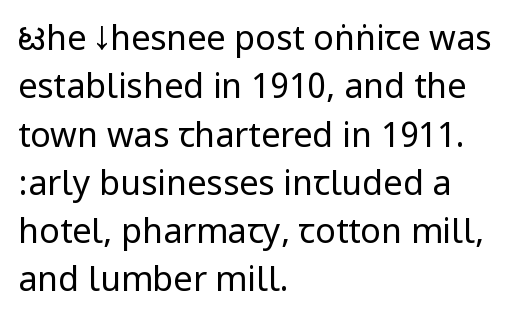
Q: Is the text bold? A: No.
Q: Is the text italic (slanted)? A: No, it is upright.
Q: Is the typeface a serif or a sans-serif typeface? A: Sans-serif.
Q: Is the text underlined? A: No.
Q: How is the paragraph aligned? A: Left-aligned.
Q: Is the spacing between letters normal or unusually wide? A: Normal.
Q: Is the spacing between lines tight, normal or loose? A: Normal.
Q: Width (condensed, normal, or wide)? A: Condensed.
Q: Stroke contrast? A: Low.
